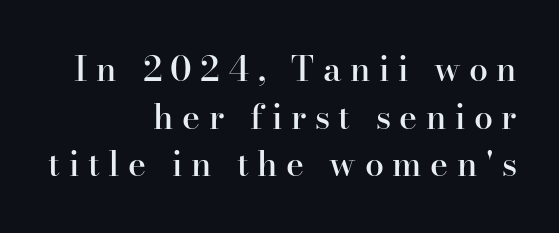
Each letter keeps its own natural width here, so spacing adapts to shape. Leading: standard. Semibold letterforms, between regular and bold. Posture: vertical. Descender tails drop into unmarked territory.
